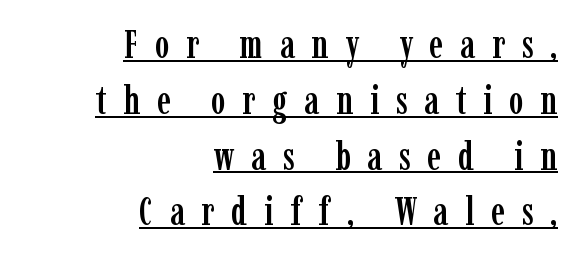
The image shows 39 px condensed serif type, upright; set right-aligned, normal line spacing (1.43x), unusually wide letter spacing (+0.43 em), underlined; low stroke contrast and a medium x-height.
